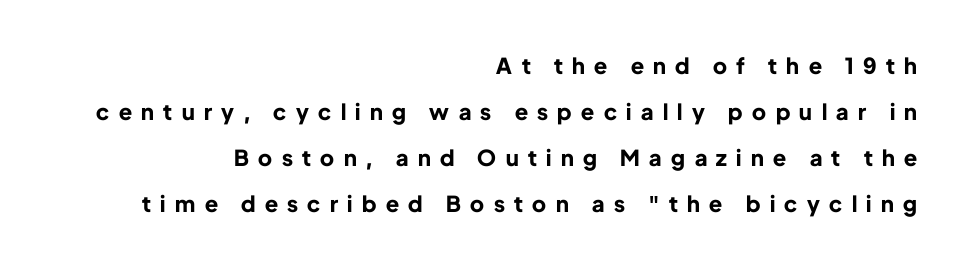
The letters stand upright; this is a roman face. Descenders are the only things crossing below the line. Honestly, the rows look like they've been pulled way apart. A flush-right, rag-left setting is used for this passage.
